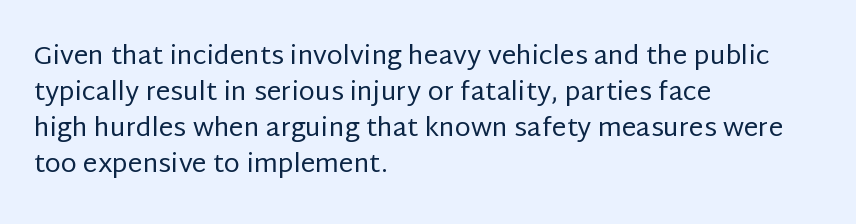
The characters are drawn with everyday or finer stroke widths. Line beginnings align vertically; line endings do not. Rule under the text: the space is simply empty. Words appear dense and cohesive because spacing is normal. Whoever set this chose a conventional vertical rhythm. Rendered with straight, roman letterforms.
